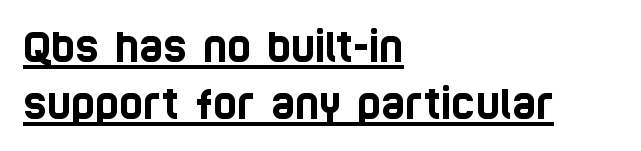
{"serif": "no", "width": "condensed", "stroke_contrast": "low", "x_height": "large", "monospaced": "no", "underline": "yes", "align": "left", "line_spacing": "normal", "line_spacing_ratio": 1.39, "letter_spacing": "normal", "letter_spacing_em": 0.0, "glyph_px": 41}
